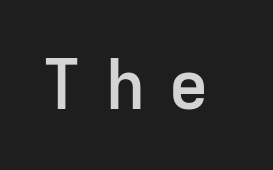
How are the letters spaced? Widely, with obvious added tracking. This sample uses a sans-serif face. These lines are rendered in a variable-pitch font. Beneath every word, the page is bare. The passage shown is semibold, sitting just below true bold.
